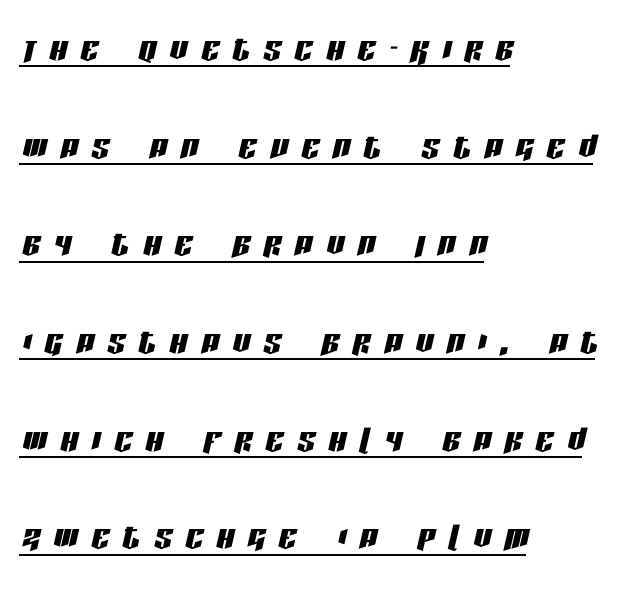
{"italic": "yes", "lean": "right", "slant_degrees": 13, "width": "condensed", "stroke_contrast": "low", "x_height": "large", "monospaced": "no", "underline": "yes", "align": "left", "line_spacing": "loose", "line_spacing_ratio": 2.22, "letter_spacing": "wide", "letter_spacing_em": 0.31, "glyph_px": 44}
